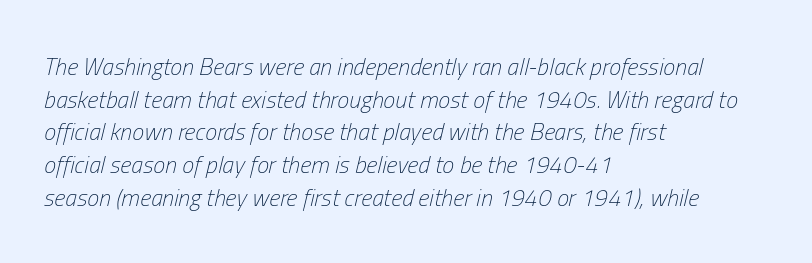
Q: Is the text bold? A: No.
Q: Is the text italic (slanted)? A: Yes, it leans right by about 13 degrees.
Q: Is the text underlined? A: No.
Q: How is the paragraph aligned? A: Left-aligned.
Q: Is the spacing between letters normal or unusually wide? A: Normal.
Q: Is the spacing between lines tight, normal or loose? A: Normal.
